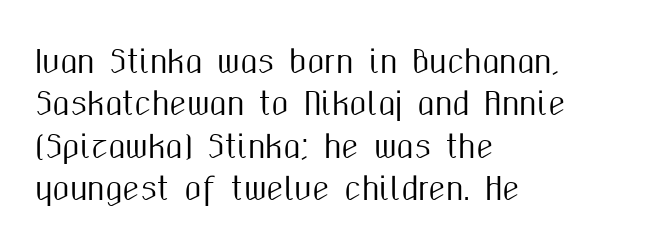
{"serif": "no", "italic": "no", "width": "condensed", "stroke_contrast": "medium", "x_height": "medium", "monospaced": "no", "underline": "no", "align": "left", "line_spacing": "normal", "line_spacing_ratio": 1.37, "letter_spacing": "normal", "letter_spacing_em": 0.0, "glyph_px": 31}
